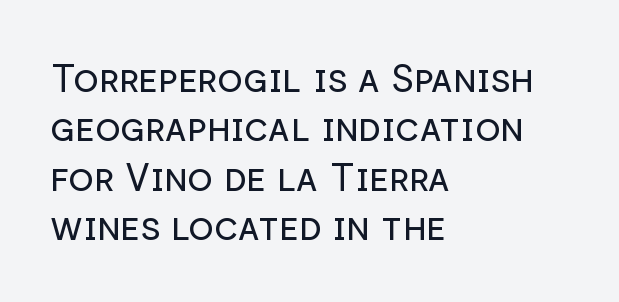
The image shows 38 px regular-weight sans-serif type, upright; set left-aligned, normal line spacing (1.3x), normal letter spacing, not underlined; low stroke contrast and a medium x-height.
